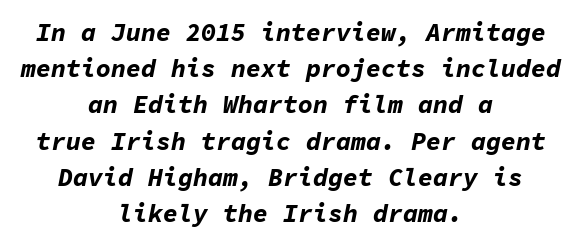
The image shows 25 px bold type, italic (leaning right); set centered, normal line spacing (1.45x), normal letter spacing, not underlined.
